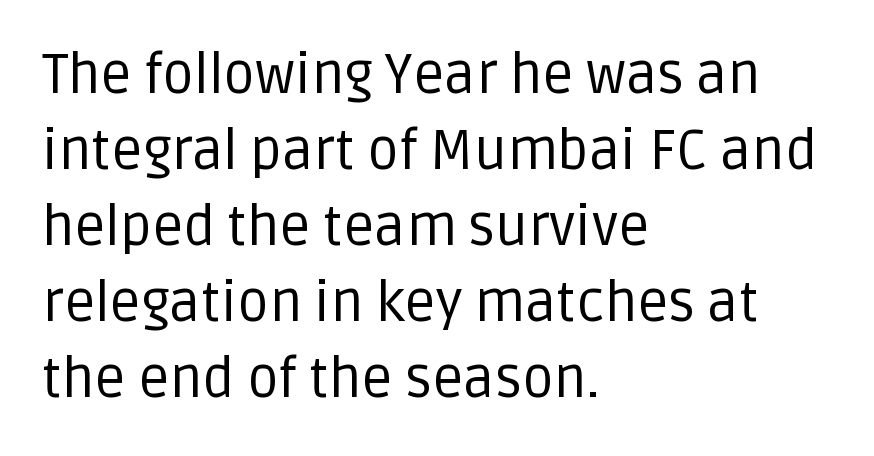
The image shows 55 px regular-weight sans-serif type, upright; set left-aligned, normal line spacing (1.38x), normal letter spacing, not underlined; low stroke contrast and a large x-height.
